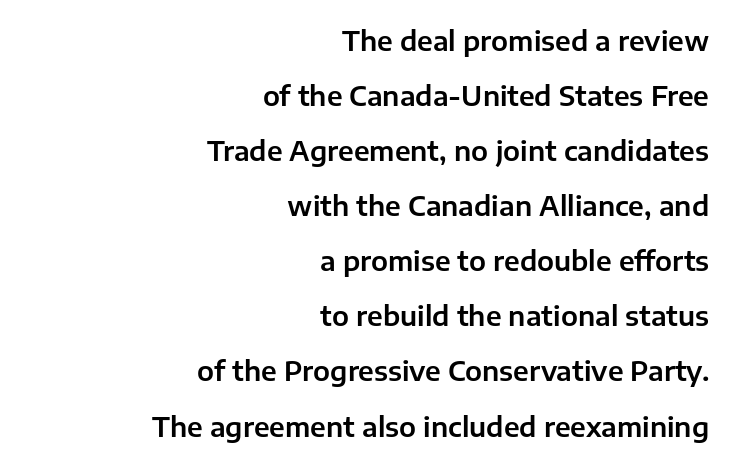
Characters remain perfectly vertical along every line. The lines are quadded right. Default kerning and tracking; the words read as compact shapes. Glance below the letters and you will spot only blank space.
